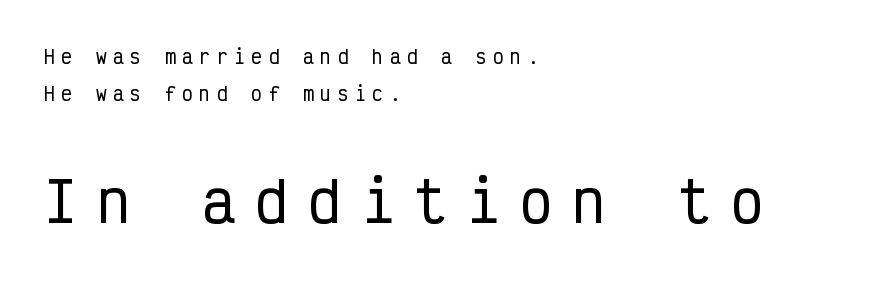
The image shows 55 px condensed sans-serif type, upright, monospaced; set left-aligned, loose line spacing (2.06x), unusually wide letter spacing (+0.36 em), not underlined; the second (bottom) block is 3.06x larger; low stroke contrast and a medium x-height.
